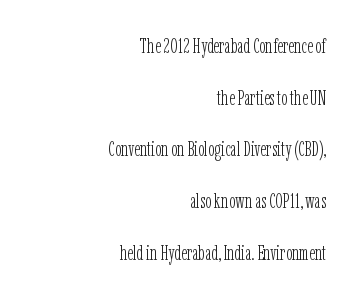
Q: Is the text bold? A: No.
Q: Is the text italic (slanted)? A: No, it is upright.
Q: Is the text underlined? A: No.
Q: How is the paragraph aligned? A: Right-aligned.
Q: Is the spacing between letters normal or unusually wide? A: Normal.
Q: Is the spacing between lines tight, normal or loose? A: Loose.
